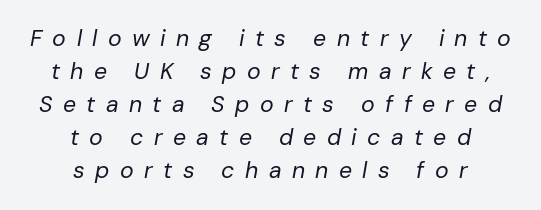
The space between consecutive lines is moderate. No letter is thick-stroked: the sample isn't bold. Short and long lines alike share a common midpoint. Glyph-to-glyph distance is far greater than everyday printed text.
